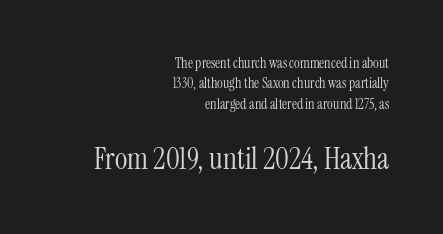
The foot of each line stays bare and open. Top chunk: small. Bottom chunk: large. Typeset ragged left — the right edge is the straight one. Type style note: has serifs.
